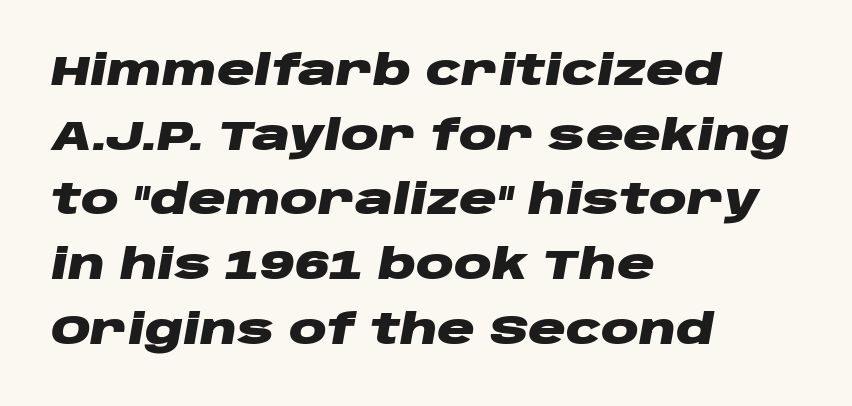
Varying glyph widths throughout — classic text-font behaviour. Alignment: flush left. The lettering tilts uniformly, giving the passage an italic look. Heavy-handed strokes throughout: this text is bold.
